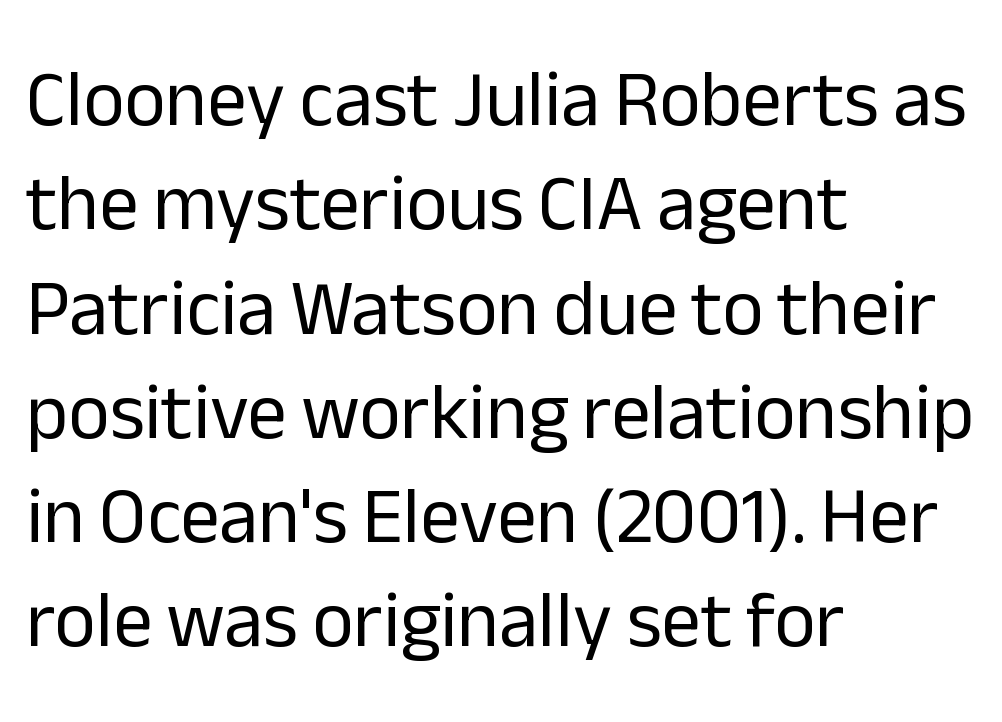
Q: Is the text bold? A: No.
Q: Is the text italic (slanted)? A: No, it is upright.
Q: Is the typeface a serif or a sans-serif typeface? A: Sans-serif.
Q: Is the text underlined? A: No.
Q: How is the paragraph aligned? A: Left-aligned.
Q: Is the spacing between letters normal or unusually wide? A: Normal.
Q: Is the spacing between lines tight, normal or loose? A: Normal.
Q: Width (condensed, normal, or wide)? A: Normal.
Q: Stroke contrast? A: Low.
Q: x-height? A: Medium.
Q: Monospaced? A: No.
